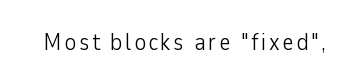
The image shows 24 px text type, upright; set not underlined.
